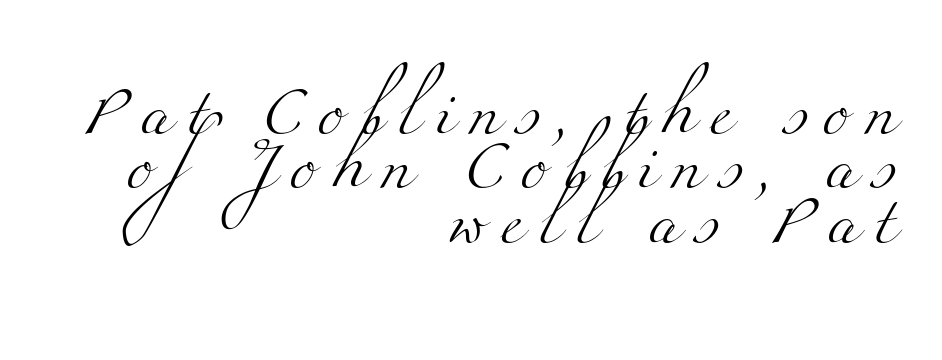
The image shows 49 px light, wide type; set right-aligned, tight line spacing (1.11x), unusually wide letter spacing (+0.32 em), not underlined; medium stroke contrast and a small x-height.
